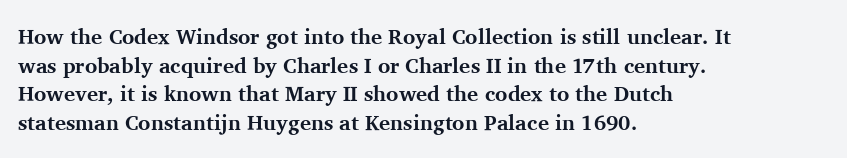
Notice how descenders clear the ascenders below comfortably — that's standard leading. Clear beneath every line of the passage. These lines are set flush left with a ragged right edge. The type sits square on the baseline with zero lean. Each word holds together tightly as a unit, with standard inter-letter gaps.
